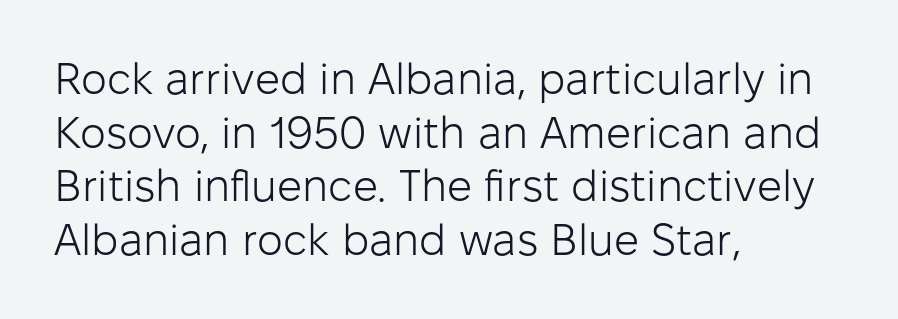
The image shows 44 px light sans-serif type, upright; set left-aligned, line spacing 1.22x, normal letter spacing, not underlined; low stroke contrast and a medium x-height.
